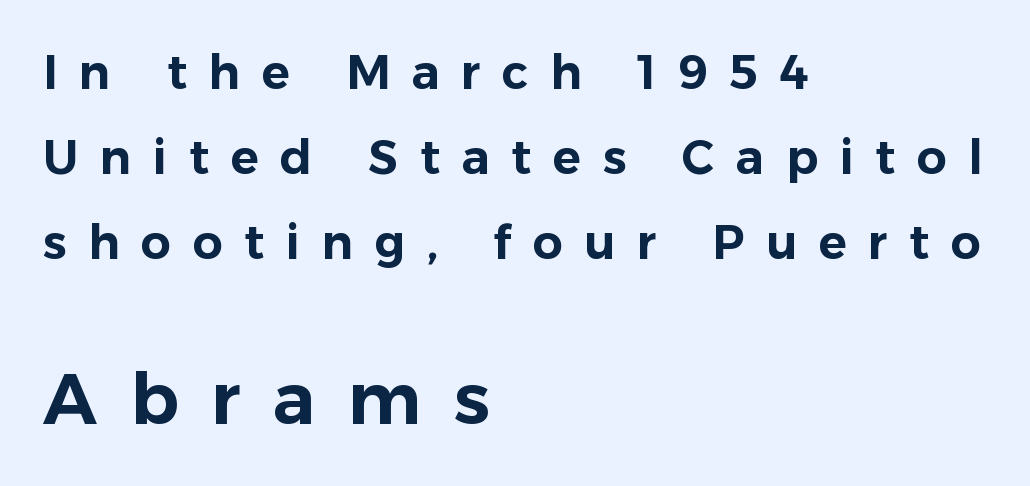
The passage shown is not underscored anywhere. A typesetter would call this proportional, since set widths differ per character. Each word looks stretched out because of the extra space between its letters. Compared with a centered layout, this one pins lines to the left instead.
